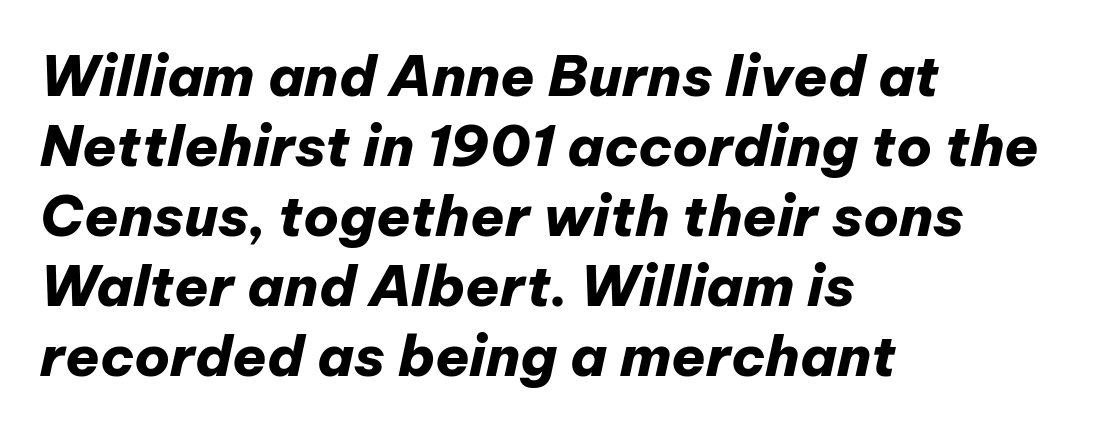
Q: Is the text bold? A: Yes.
Q: Is the text italic (slanted)? A: Yes, it leans right by about 12 degrees.
Q: Is the text underlined? A: No.
Q: How is the paragraph aligned? A: Left-aligned.
Q: Is the spacing between letters normal or unusually wide? A: Normal.
Q: Is the spacing between lines tight, normal or loose? A: Normal.
Q: Width (condensed, normal, or wide)? A: Normal.
Q: Stroke contrast? A: Low.
Q: x-height? A: Medium.
Q: Monospaced? A: No.
